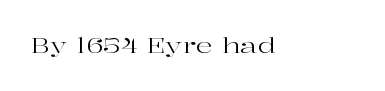
The image shows 21 px text type, upright; set normal letter spacing, not underlined.
